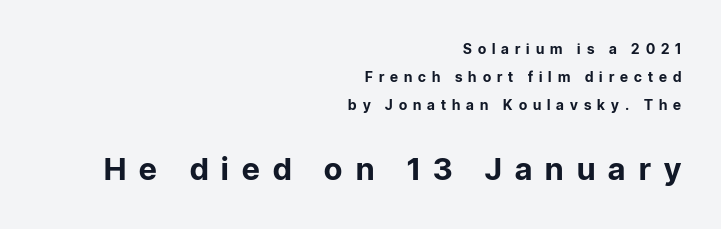
Q: Is the text bold? A: Yes.
Q: Is the text italic (slanted)? A: No, it is upright.
Q: Is the typeface a serif or a sans-serif typeface? A: Sans-serif.
Q: Is the text underlined? A: No.
Q: How is the paragraph aligned? A: Right-aligned.
Q: Is the spacing between letters normal or unusually wide? A: Unusually wide.
Q: Is the spacing between lines tight, normal or loose? A: Loose.
Q: Which block of text is set in a larger size, the first (top) or the second (bottom)? A: The second (bottom) one.
Q: Width (condensed, normal, or wide)? A: Normal.
Q: Stroke contrast? A: Low.
Q: x-height? A: Medium.
Q: Monospaced? A: No.
